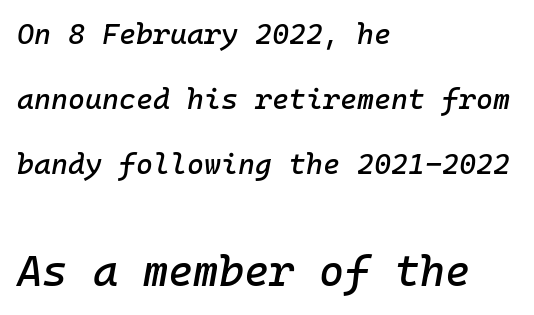
{"italic": "yes", "lean": "right", "slant_degrees": 10, "width": "normal", "stroke_contrast": "low", "x_height": "medium", "underline": "no", "align": "left", "line_spacing": "loose", "line_spacing_ratio": 2.24, "letter_spacing": "normal", "letter_spacing_em": 0.0, "larger_block": "second", "size_ratio": 1.48, "glyph_px": 43}
